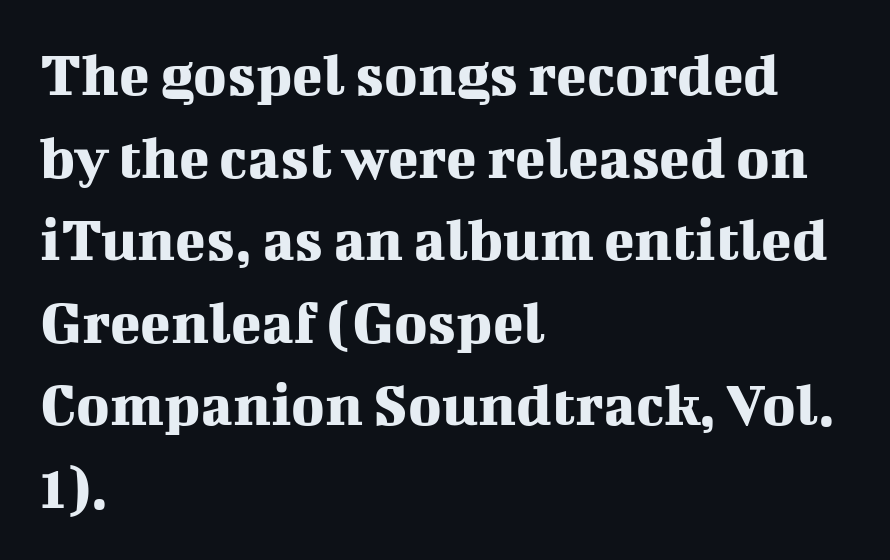
Q: Is the text italic (slanted)? A: No, it is upright.
Q: Is the typeface a serif or a sans-serif typeface? A: Serif.
Q: Is the text underlined? A: No.
Q: How is the paragraph aligned? A: Left-aligned.
Q: Is the spacing between letters normal or unusually wide? A: Normal.
Q: Is the spacing between lines tight, normal or loose? A: Normal.
Q: Width (condensed, normal, or wide)? A: Normal.
Q: Stroke contrast? A: Medium.
Q: x-height? A: Medium.
Q: Monospaced? A: No.
